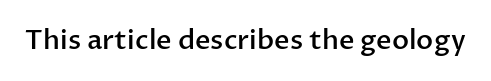
Honestly, the letter spacing is just normal — you wouldn't notice it. Only glyphs here, with clear space below each row. The typography opts for an upright posture over an oblique one. Set as a demibold, roughly 600 on the weight scale.
